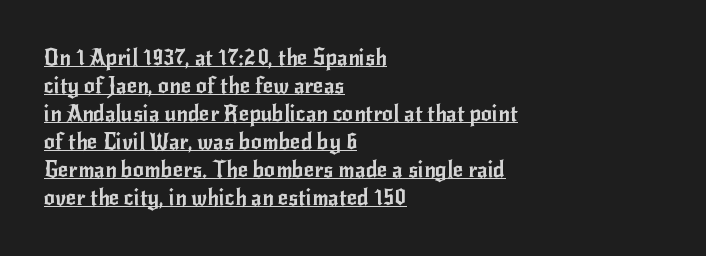
The gaps between neighbouring characters are ordinary and unremarkable. One-word summary of the alignment: left. How would I describe the line gaps? Plain and ordinary. Emphasis is given by a line drawn under the lettering. Every stem runs plumb, perpendicular to the baseline.
